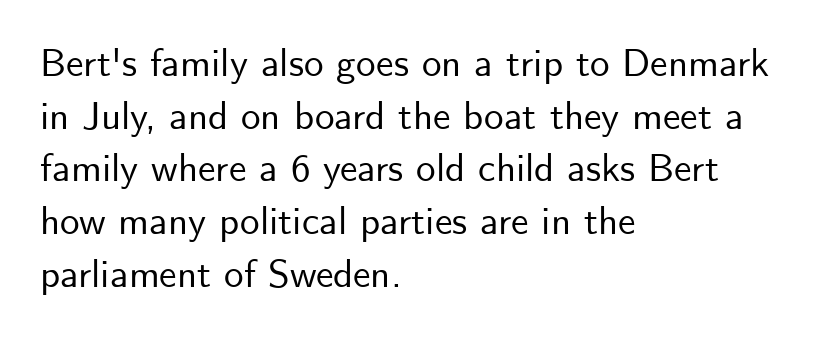
Q: Is the text italic (slanted)? A: No, it is upright.
Q: Is the typeface a serif or a sans-serif typeface? A: Sans-serif.
Q: Is the text underlined? A: No.
Q: How is the paragraph aligned? A: Left-aligned.
Q: Is the spacing between letters normal or unusually wide? A: Normal.
Q: Is the spacing between lines tight, normal or loose? A: Normal.
Q: Width (condensed, normal, or wide)? A: Normal.
Q: Stroke contrast? A: Low.
Q: x-height? A: Small.
Q: Monospaced? A: No.
